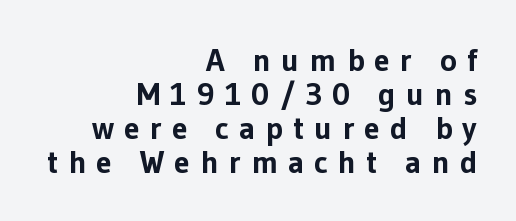
Q: Is the text bold? A: Yes.
Q: Is the text italic (slanted)? A: No, it is upright.
Q: Is the typeface a serif or a sans-serif typeface? A: Sans-serif.
Q: Is the text underlined? A: No.
Q: How is the paragraph aligned? A: Right-aligned.
Q: Is the spacing between letters normal or unusually wide? A: Unusually wide.
Q: Is the spacing between lines tight, normal or loose? A: Tight.
Q: Width (condensed, normal, or wide)? A: Normal.
Q: Stroke contrast? A: Low.
Q: x-height? A: Medium.
Q: Monospaced? A: No.
